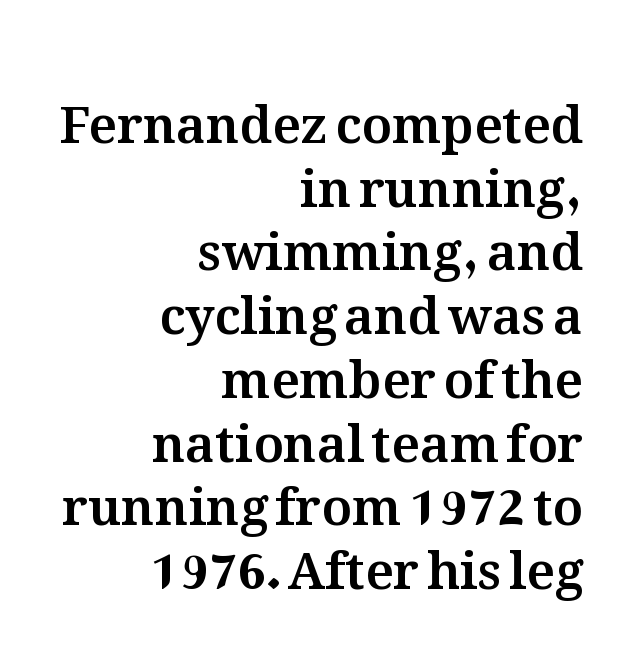
Which margin do the lines hug? The right one — the left edge is uneven. If you drew a line through each stem, it would be perfectly vertical. Is this a fixed-width face? No — the glyphs have proportional, varying widths. Each new line begins a customary step beneath the previous one. The specimen omits any rule beneath the text block's lines.
